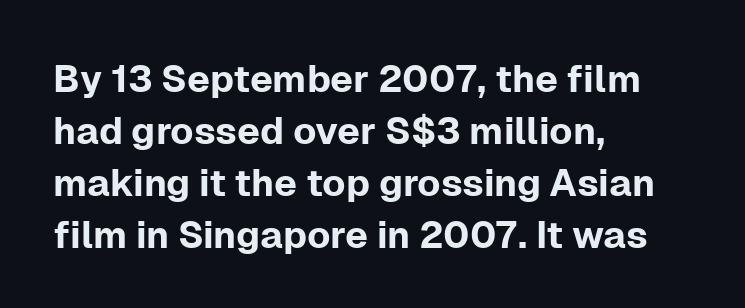
These lines sit exactly where default settings would place them. No feet cap the strokes, marking this as sans-serif type. Is there any slant? The stems are plumb. Think of a printed novel: that variable character pitch is what you see here. Students, note that the glyphs here touch the page at normal intervals. All the whitespace from short lines collects on the right.
